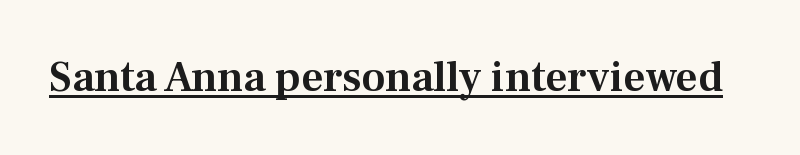
This rendering leaves character spacing at its baseline value. The passage shown is typed in a proportional face where columns would drift. The passage shown is underscored from start to finish. The face used here is seriffed, in the tradition of book romans.
